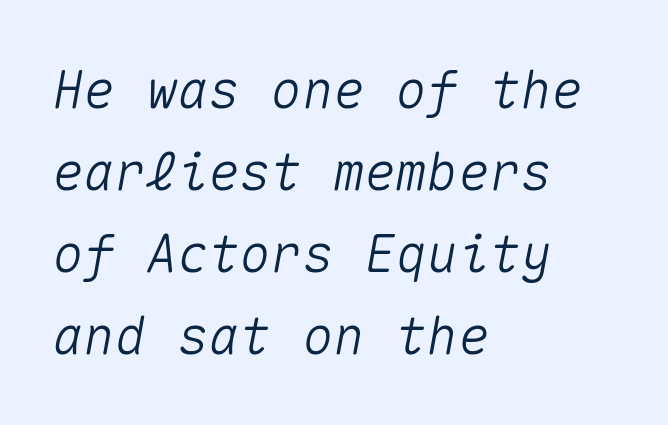
Every row of glyphs begins at an identical x-position on the left. Is the letter spacing exaggerated? No — it looks like the ordinary default. Is the type slanted? Yes — the strokes lean at a clear angle. Fixed-width glyphs throughout — classic coding-font behaviour. Plain, unruled lines of type. Horizontal bands of white between lines are of average thickness.
